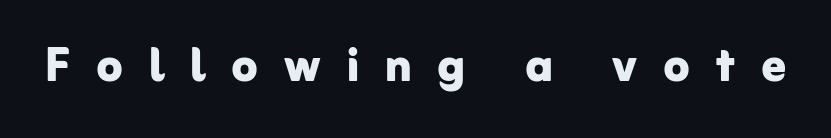
{"serif": "no", "italic": "no", "bold": "yes", "weight": "bold", "width": "normal", "stroke_contrast": "low", "x_height": "medium", "monospaced": "no", "underline": "no", "letter_spacing": "wide", "letter_spacing_em": 0.43, "glyph_px": 60}
